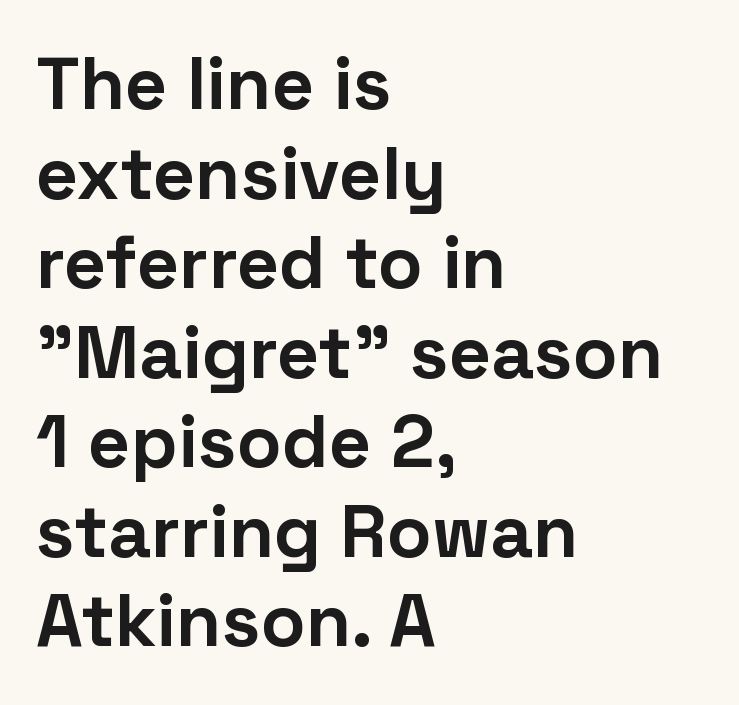
{"serif": "no", "italic": "no", "bold": "yes", "weight": "bold", "width": "normal", "stroke_contrast": "low", "x_height": "medium", "monospaced": "no", "underline": "no", "align": "left", "line_spacing_ratio": 1.21, "letter_spacing": "normal", "letter_spacing_em": 0.0, "glyph_px": 74}
